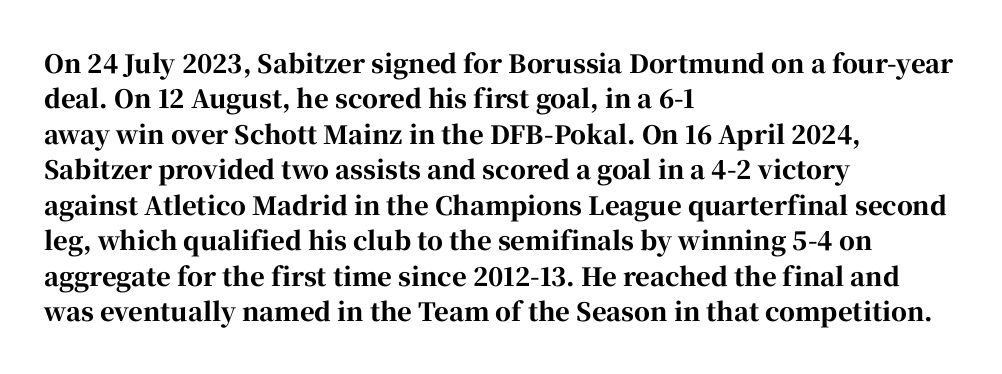
Q: Is the text bold? A: Yes.
Q: Is the text italic (slanted)? A: No, it is upright.
Q: Is the text underlined? A: No.
Q: How is the paragraph aligned? A: Left-aligned.
Q: Is the spacing between letters normal or unusually wide? A: Normal.
Q: Is the spacing between lines tight, normal or loose? A: Normal.
